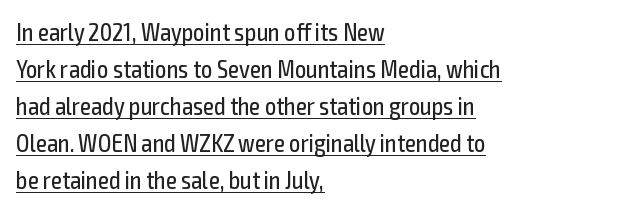
{"italic": "no", "bold": "no", "underline": "yes", "align": "left", "line_spacing": "normal", "line_spacing_ratio": 1.48, "letter_spacing": "normal", "letter_spacing_em": 0.0, "glyph_px": 25}
